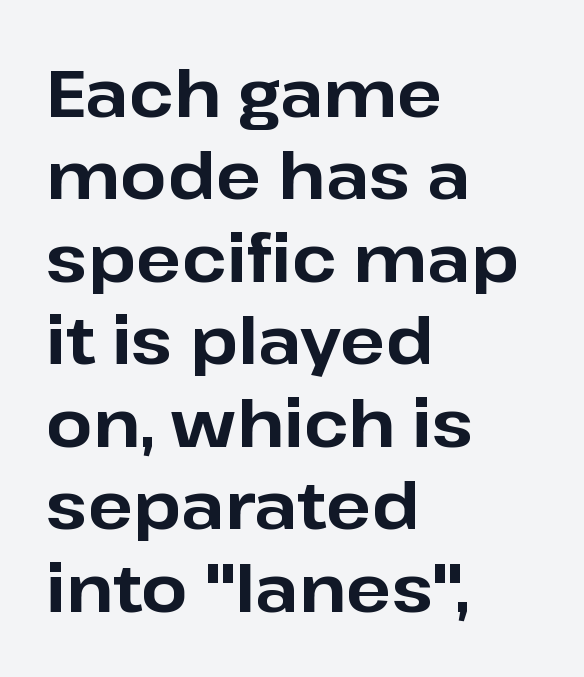
The typesetting leans heavy: a genuine bold. Typeset ragged right — the left edge is the straight one. The line-height multiplier appears to be the usual default. Here the designer chose a conventional face with non-uniform glyph widths. The text was rendered using a sans face with plain stroke endings.
